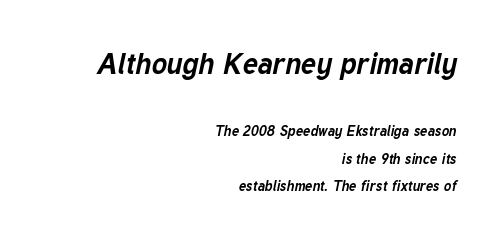
These lines are set flush right with a ragged left edge. What stands out about the letter spacing? Nothing — it is the standard amount. Does the leading feel generous? Absolutely, it's lavish. The text carries the slant typical of an italic or oblique font.
